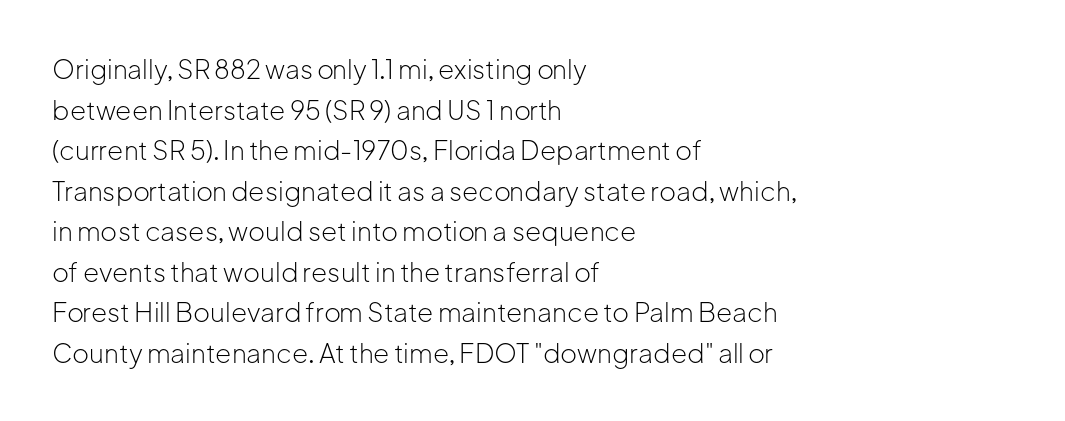
The zone under the glyphs is completely vacant. Letters have the restrained weight of plain body copy at most. Line beginnings align vertically; line endings do not. The gaps between neighbouring characters are ordinary and unremarkable.
